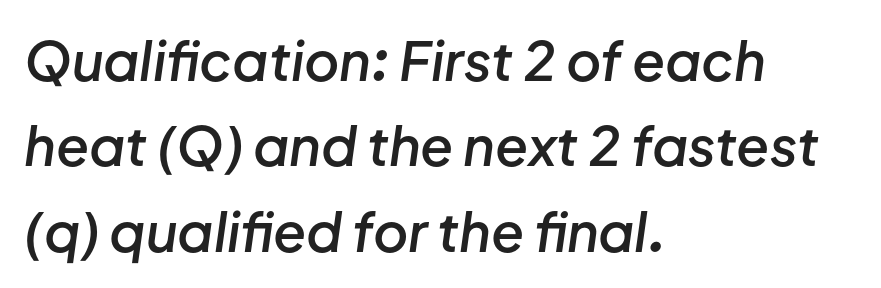
Style check: oblique. Each new line begins a customary step beneath the previous one. Weight check: semibold — heavier than regular, not quite bold. Leftover space on each line is placed entirely after the last word.
